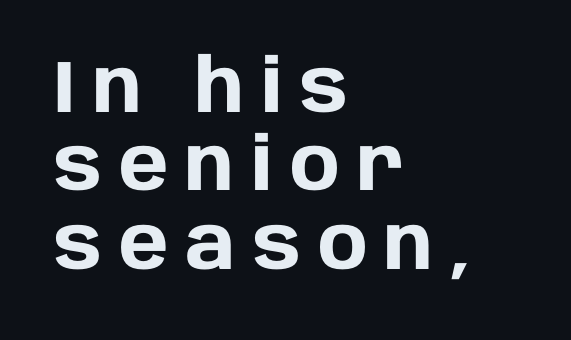
Q: Is the text bold? A: Yes.
Q: Is the text italic (slanted)? A: No, it is upright.
Q: Is the typeface a serif or a sans-serif typeface? A: Sans-serif.
Q: Is the text underlined? A: No.
Q: How is the paragraph aligned? A: Left-aligned.
Q: Is the spacing between letters normal or unusually wide? A: Unusually wide.
Q: Is the spacing between lines tight, normal or loose? A: Tight.
Q: Width (condensed, normal, or wide)? A: Normal.
Q: Stroke contrast? A: Low.
Q: x-height? A: Large.
Q: Monospaced? A: No.
